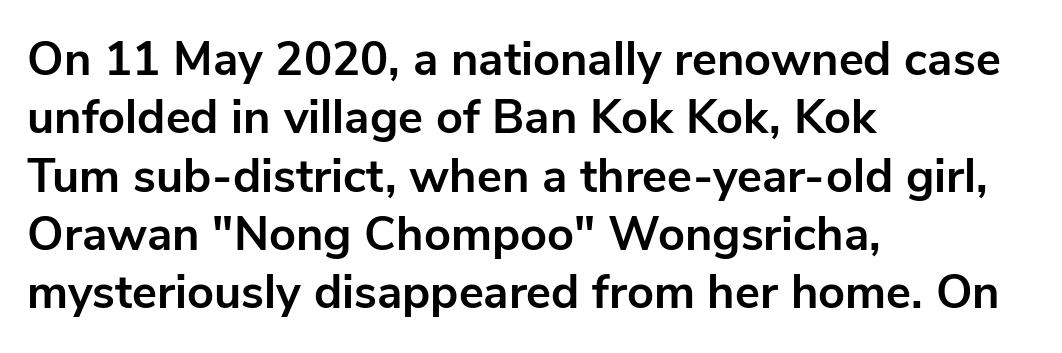
{"serif": "no", "italic": "no", "bold": "yes", "weight": "bold", "width": "normal", "stroke_contrast": "low", "x_height": "medium", "monospaced": "no", "underline": "no", "align": "left", "line_spacing_ratio": 1.24, "letter_spacing": "normal", "letter_spacing_em": 0.0, "glyph_px": 47}
